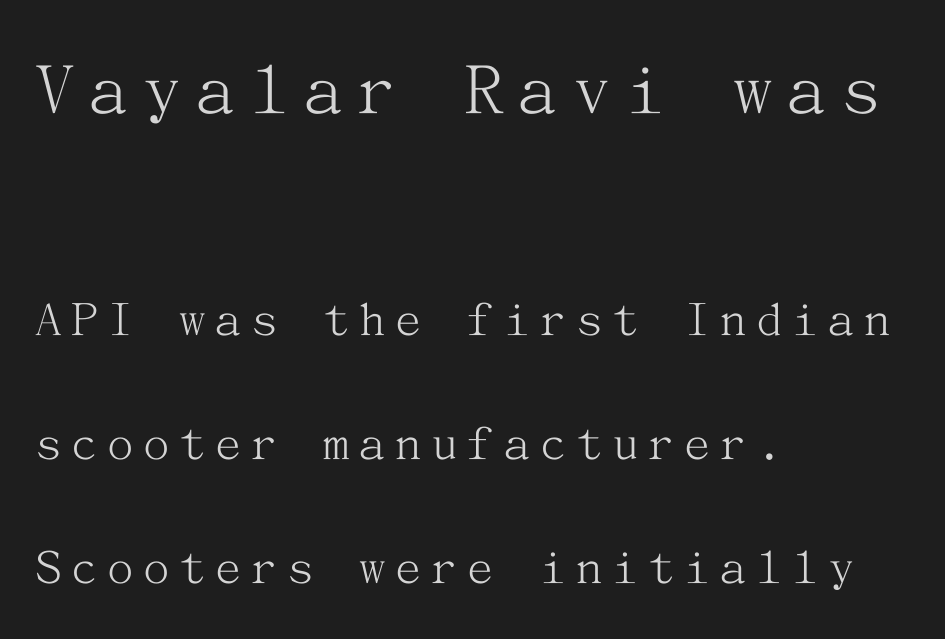
Q: Is the text bold? A: No.
Q: Is the text italic (slanted)? A: No, it is upright.
Q: Is the typeface a serif or a sans-serif typeface? A: Serif.
Q: Is the text underlined? A: No.
Q: How is the paragraph aligned? A: Left-aligned.
Q: Is the spacing between lines tight, normal or loose? A: Loose.
Q: Which block of text is set in a larger size, the first (top) or the second (bottom)? A: The first (top) one.
Q: Width (condensed, normal, or wide)? A: Normal.
Q: Stroke contrast? A: Medium.
Q: x-height? A: Medium.
